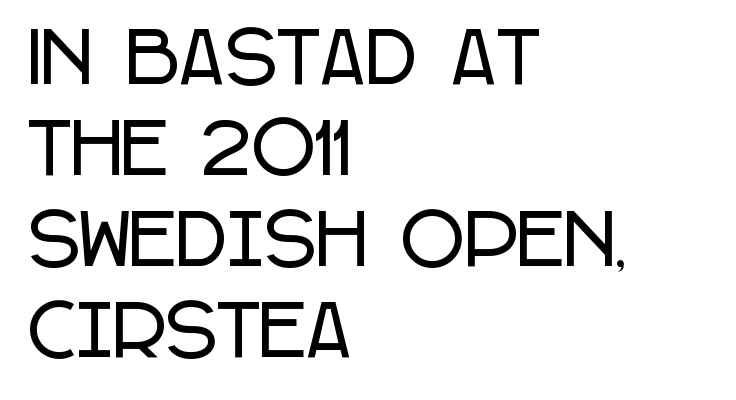
{"serif": "no", "italic": "no", "width": "condensed", "stroke_contrast": "low", "x_height": "large", "monospaced": "no", "underline": "no", "align": "left", "line_spacing": "normal", "line_spacing_ratio": 1.32, "letter_spacing": "normal", "letter_spacing_em": 0.0, "glyph_px": 69}
